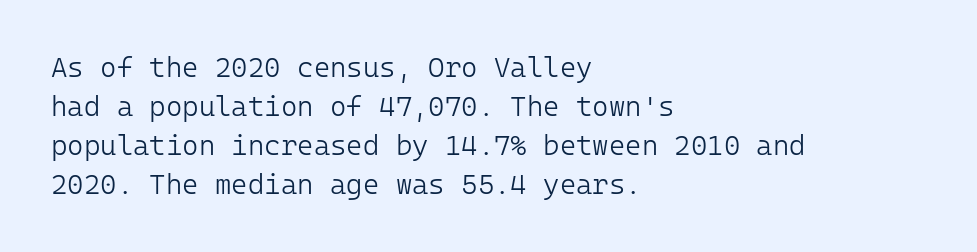
Caption: multi-line text, flush left, ragged right. These glyphs show unthickened strokes, regular width or finer. Tall strokes in this sample are plumb rather than angled. Type style note: lacks serifs.
